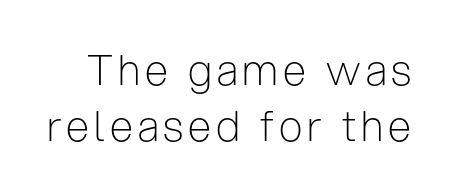
The image shows 42 px light, condensed sans-serif type, upright; set normal line spacing (1.33x), not underlined; low stroke contrast and a medium x-height.
